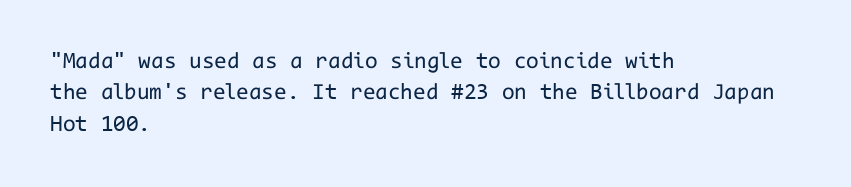
{"italic": "no", "bold": "no", "underline": "no", "align": "left", "line_spacing": "normal", "line_spacing_ratio": 1.36, "letter_spacing": "normal", "letter_spacing_em": 0.0, "glyph_px": 23}
